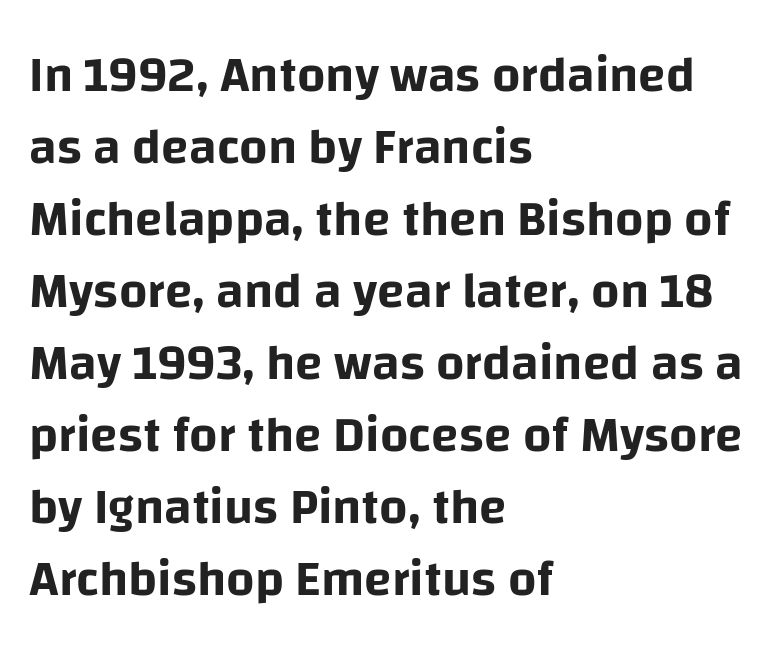
{"serif": "no", "italic": "no", "width": "normal", "stroke_contrast": "low", "x_height": "large", "monospaced": "no", "underline": "no", "align": "left", "line_spacing": "normal", "line_spacing_ratio": 1.44, "letter_spacing": "normal", "letter_spacing_em": 0.0, "glyph_px": 50}
